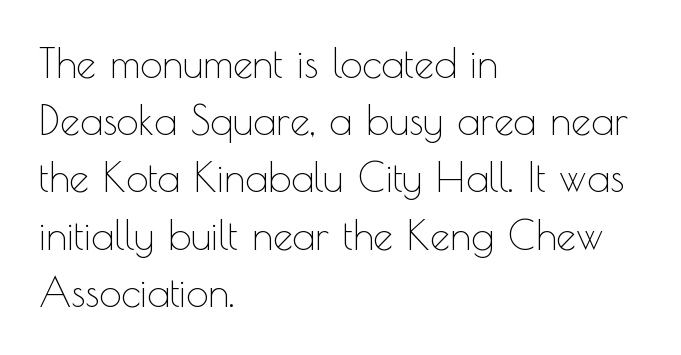
Q: Is the text bold? A: No.
Q: Is the text italic (slanted)? A: No, it is upright.
Q: Is the typeface a serif or a sans-serif typeface? A: Sans-serif.
Q: Is the text underlined? A: No.
Q: How is the paragraph aligned? A: Left-aligned.
Q: Is the spacing between letters normal or unusually wide? A: Normal.
Q: Is the spacing between lines tight, normal or loose? A: Normal.
Q: Width (condensed, normal, or wide)? A: Normal.
Q: x-height? A: Small.
Q: Monospaced? A: No.
